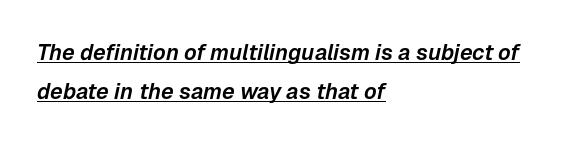
{"italic": "yes", "lean": "right", "slant_degrees": 12, "underline": "yes", "align": "left", "line_spacing_ratio": 1.79, "letter_spacing": "normal", "letter_spacing_em": 0.0, "glyph_px": 22}
